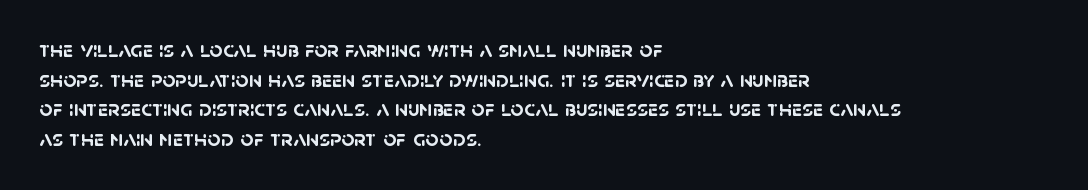
Plain, unruled lines of type. What weight is shown? A full bold with thick strokes. Rows of type keep a routine distance in the vertical direction. Students, note that the glyphs here touch the page at normal intervals. In CSS terms this would be text-align: left.
